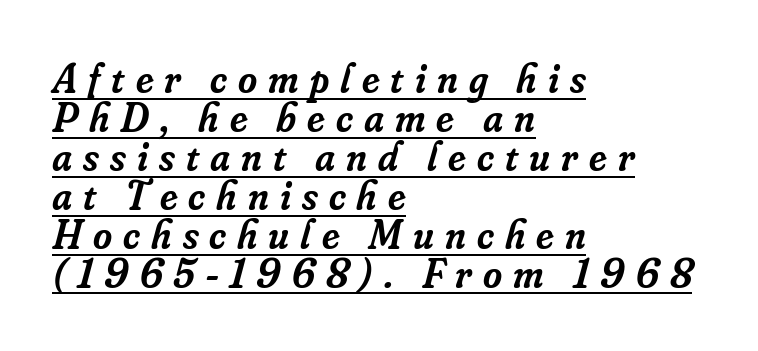
Q: Is the text bold? A: Semi-bold.
Q: Is the text italic (slanted)? A: Yes, it leans right by about 16 degrees.
Q: Is the typeface a serif or a sans-serif typeface? A: Serif.
Q: Is the text underlined? A: Yes.
Q: How is the paragraph aligned? A: Left-aligned.
Q: Is the spacing between letters normal or unusually wide? A: Unusually wide.
Q: Is the spacing between lines tight, normal or loose? A: Tight.
Q: Width (condensed, normal, or wide)? A: Normal.
Q: Stroke contrast? A: Low.
Q: x-height? A: Small.
Q: Monospaced? A: No.
